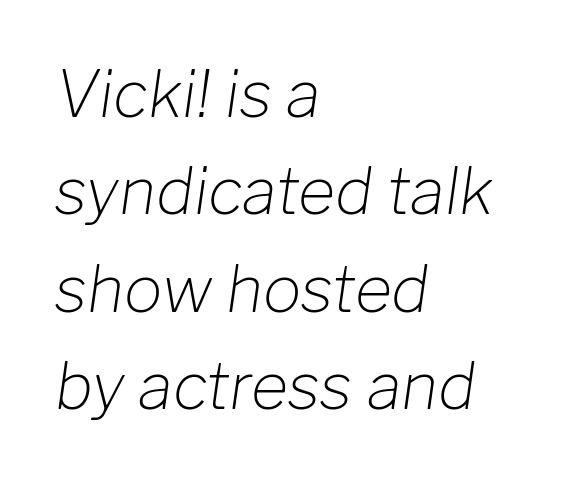
{"italic": "yes", "lean": "right", "slant_degrees": 8, "bold": "no", "weight": "light", "width": "normal", "stroke_contrast": "low", "x_height": "medium", "monospaced": "no", "underline": "no", "align": "left", "line_spacing": "normal", "line_spacing_ratio": 1.52, "letter_spacing": "normal", "letter_spacing_em": 0.0, "glyph_px": 64}
